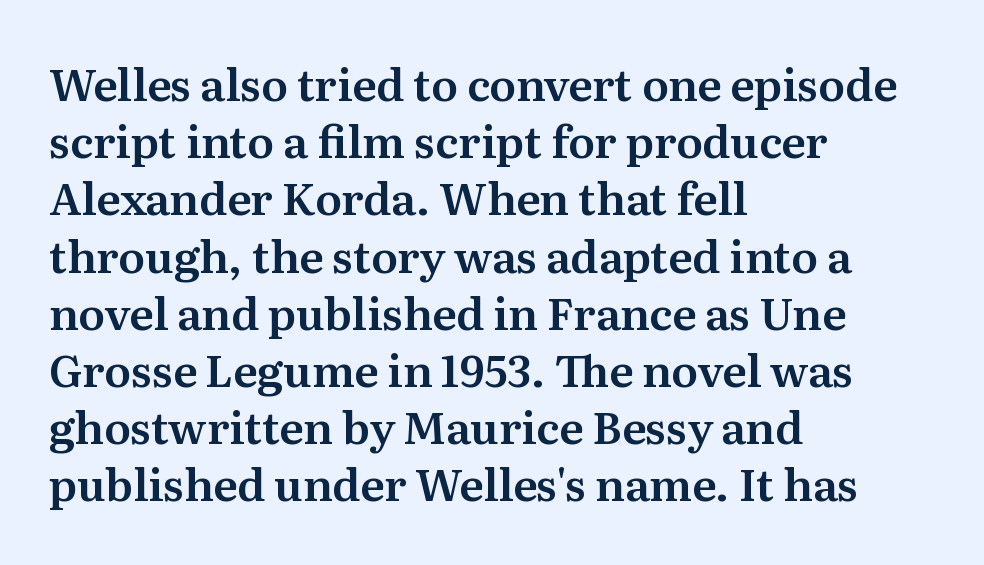
Q: Is the text italic (slanted)? A: No, it is upright.
Q: Is the typeface a serif or a sans-serif typeface? A: Serif.
Q: Is the text underlined? A: No.
Q: How is the paragraph aligned? A: Left-aligned.
Q: Is the spacing between letters normal or unusually wide? A: Normal.
Q: Is the spacing between lines tight, normal or loose? A: Normal.
Q: Width (condensed, normal, or wide)? A: Normal.
Q: Stroke contrast? A: Medium.
Q: x-height? A: Medium.
Q: Monospaced? A: No.
